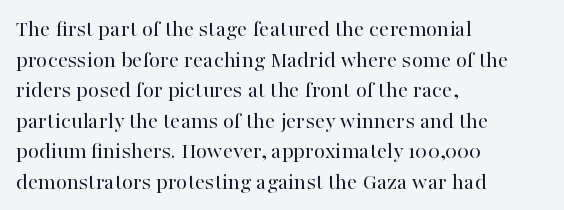
Vertical spacing — default. The text block is weighted toward the left margin, trailing off unevenly rightward. The baseline area is clear. These lines keep a tight, regular rhythm from letter to letter. No extra ink here — the face is not bold.
